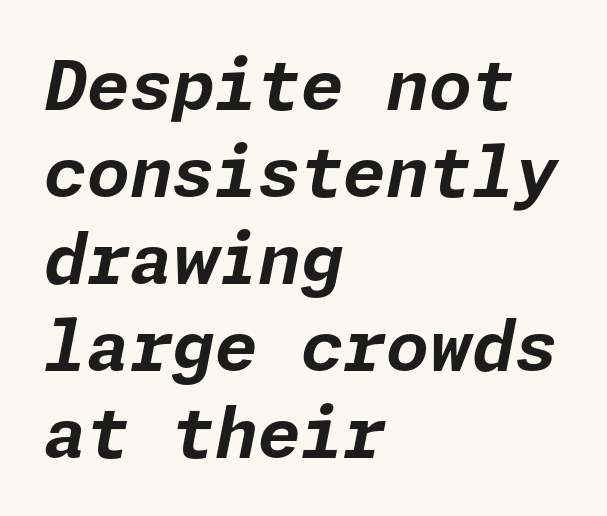
{"italic": "yes", "lean": "right", "slant_degrees": 11, "bold": "yes", "weight": "bold", "width": "normal", "stroke_contrast": "low", "x_height": "medium", "underline": "no", "align": "left", "line_spacing": "normal", "line_spacing_ratio": 1.26, "letter_spacing": "normal", "letter_spacing_em": 0.0, "glyph_px": 69}
